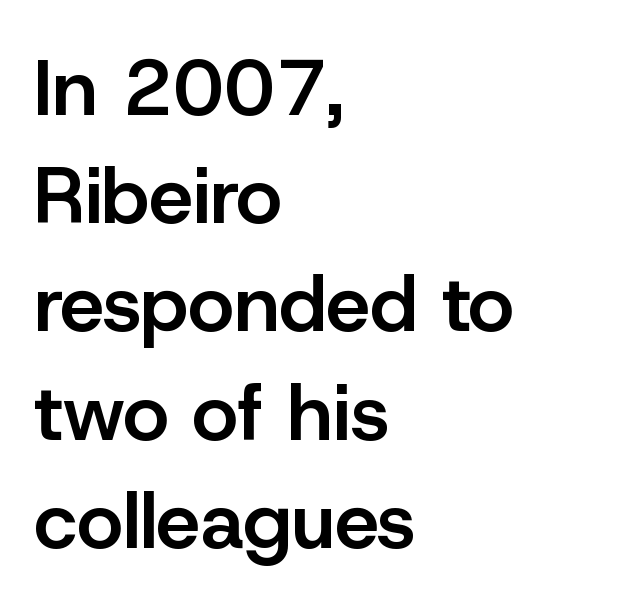
{"serif": "no", "italic": "no", "bold": "semi", "weight": "semibold", "width": "normal", "stroke_contrast": "low", "x_height": "medium", "monospaced": "no", "underline": "no", "align": "left", "line_spacing": "normal", "line_spacing_ratio": 1.37, "letter_spacing": "normal", "letter_spacing_em": 0.0, "glyph_px": 79}
